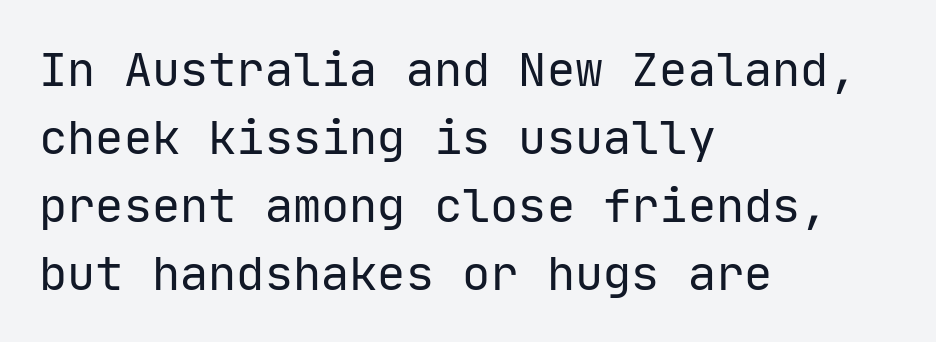
Q: Is the text bold? A: No.
Q: Is the text italic (slanted)? A: No, it is upright.
Q: Is the typeface a serif or a sans-serif typeface? A: Sans-serif.
Q: Is the text underlined? A: No.
Q: How is the paragraph aligned? A: Left-aligned.
Q: Is the spacing between letters normal or unusually wide? A: Normal.
Q: Is the spacing between lines tight, normal or loose? A: Normal.
Q: Width (condensed, normal, or wide)? A: Normal.
Q: Stroke contrast? A: Low.
Q: x-height? A: Medium.
Q: Monospaced? A: Yes.
